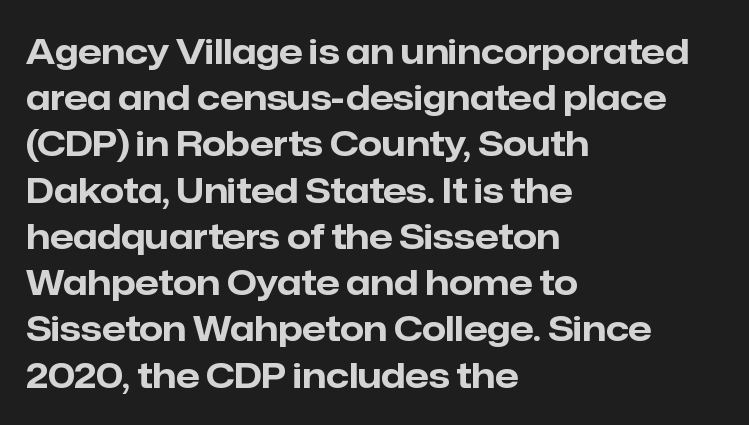
{"serif": "no", "italic": "no", "bold": "yes", "weight": "bold", "width": "normal", "stroke_contrast": "low", "x_height": "medium", "monospaced": "no", "underline": "no", "align": "left", "line_spacing": "normal", "line_spacing_ratio": 1.36, "letter_spacing": "normal", "letter_spacing_em": 0.0, "glyph_px": 34}
